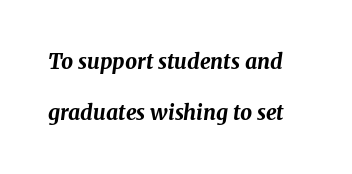
{"italic": "yes", "lean": "right", "slant_degrees": 8, "bold": "yes", "underline": "no", "line_spacing": "loose", "line_spacing_ratio": 2.42, "letter_spacing": "normal", "letter_spacing_em": 0.0, "glyph_px": 21}
